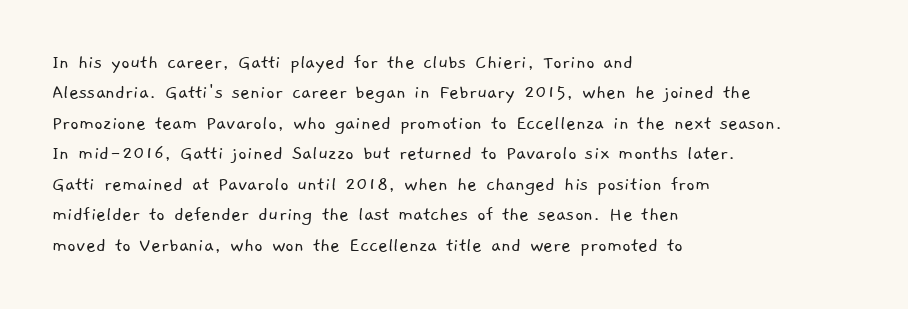
{"bold": "no", "underline": "no", "align": "left", "line_spacing": "normal", "line_spacing_ratio": 1.45, "letter_spacing": "normal", "letter_spacing_em": 0.0, "glyph_px": 21}
